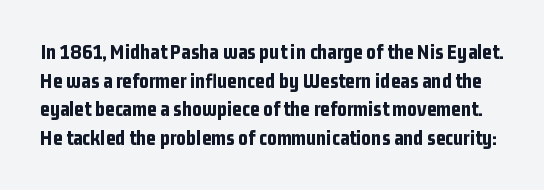
The image shows 21 px bold type, upright; set normal line spacing (1.36x), normal letter spacing, not underlined.
